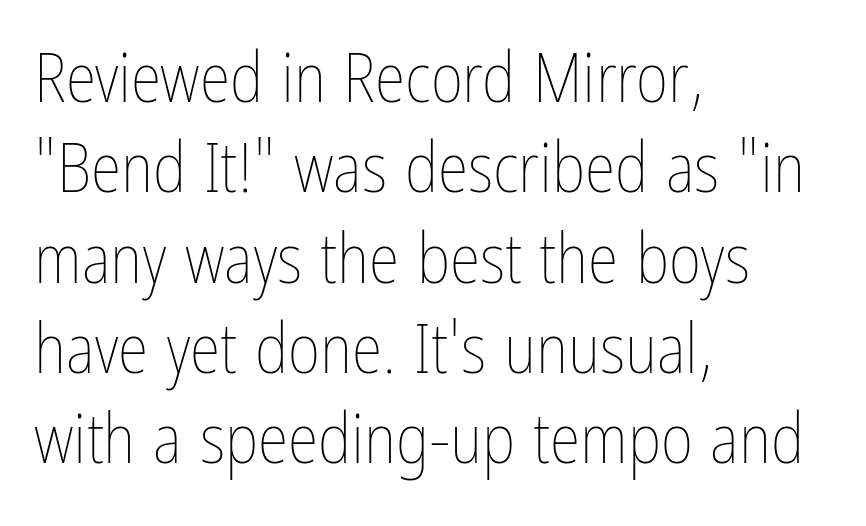
The image shows 70 px thin, condensed type, upright; set left-aligned, normal line spacing (1.29x), normal letter spacing, not underlined; low stroke contrast and a medium x-height.
